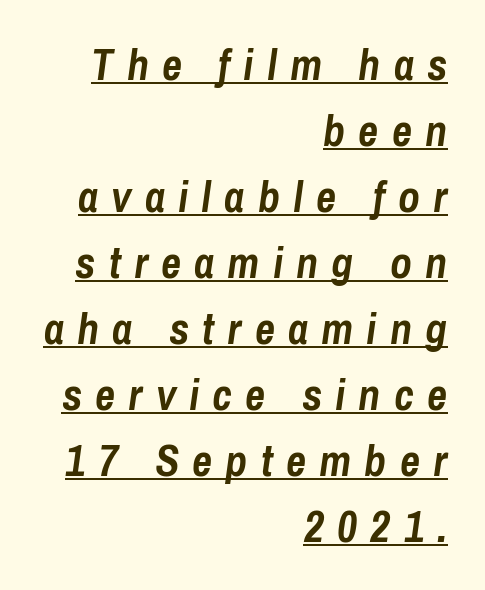
{"italic": "yes", "lean": "right", "slant_degrees": 8, "bold": "yes", "weight": "semibold", "width": "condensed", "stroke_contrast": "low", "x_height": "medium", "monospaced": "no", "underline": "yes", "align": "right", "line_spacing": "normal", "line_spacing_ratio": 1.5, "letter_spacing": "wide", "letter_spacing_em": 0.3, "glyph_px": 44}
